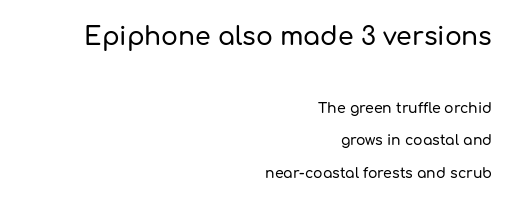
Larger block? The one above; the one below is distinctly smaller. The rendering anchors every line to the right-hand side. Ascenders rise straight up at ninety degrees. Tracking value appears to be zero — textbook default spacing. No word sits above an underline.
